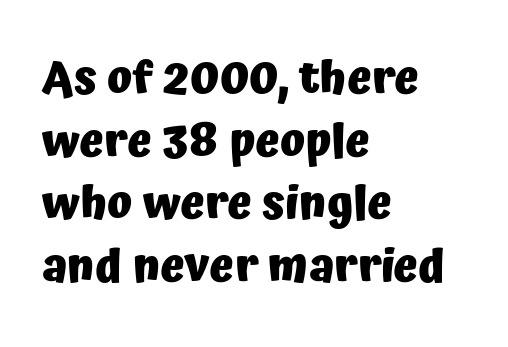
{"serif": "no", "italic": "no", "bold": "yes", "weight": "heavy", "width": "normal", "stroke_contrast": "low", "x_height": "medium", "monospaced": "no", "underline": "no", "align": "left", "line_spacing": "normal", "line_spacing_ratio": 1.36, "letter_spacing": "normal", "letter_spacing_em": 0.0, "glyph_px": 46}
